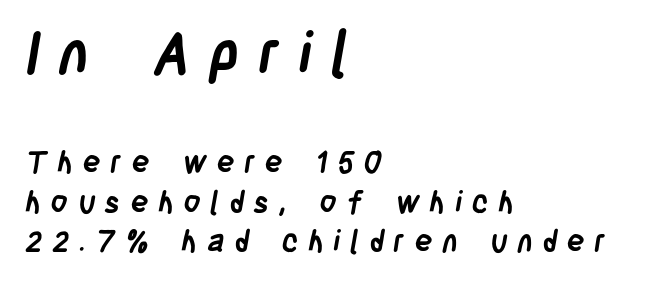
{"serif": "no", "bold": "yes", "weight": "semibold", "width": "condensed", "stroke_contrast": "low", "x_height": "large", "monospaced": "no", "underline": "no", "align": "left", "line_spacing": "normal", "line_spacing_ratio": 1.31, "letter_spacing": "wide", "letter_spacing_em": 0.32, "larger_block": "first", "size_ratio": 1.97, "glyph_px": 59}
